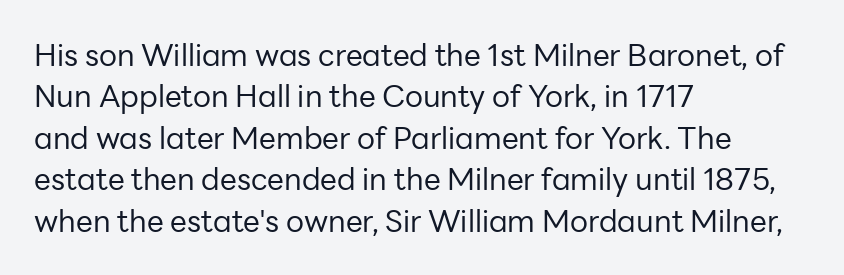
The image shows 30 px regular-weight sans-serif type, upright; set left-aligned, normal line spacing (1.38x), normal letter spacing, not underlined; low stroke contrast and a medium x-height.
